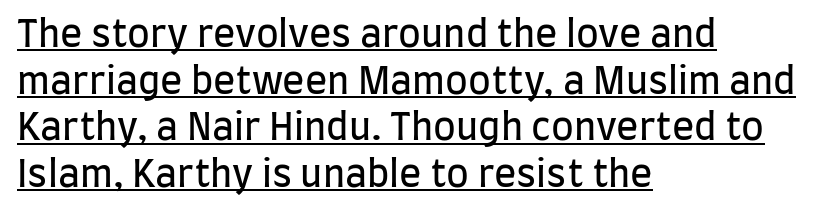
Q: Is the text bold? A: No.
Q: Is the text italic (slanted)? A: No, it is upright.
Q: Is the typeface a serif or a sans-serif typeface? A: Sans-serif.
Q: Is the text underlined? A: Yes.
Q: How is the paragraph aligned? A: Left-aligned.
Q: Is the spacing between letters normal or unusually wide? A: Normal.
Q: Is the spacing between lines tight, normal or loose? A: Normal.
Q: Width (condensed, normal, or wide)? A: Condensed.
Q: Stroke contrast? A: Low.
Q: x-height? A: Large.
Q: Monospaced? A: No.
